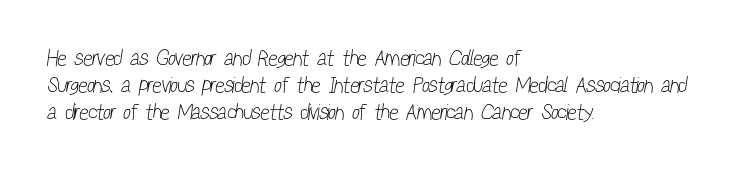
Q: Is the text bold? A: No.
Q: Is the text underlined? A: No.
Q: How is the paragraph aligned? A: Left-aligned.
Q: Is the spacing between letters normal or unusually wide? A: Normal.
